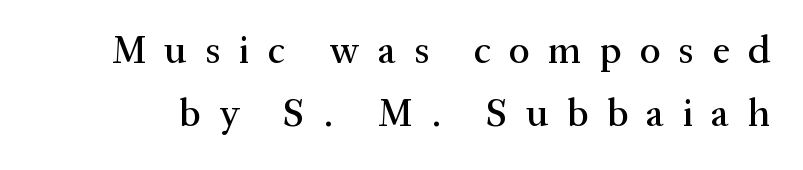
The image shows 39 px serif type, upright; set normal line spacing (1.62x), unusually wide letter spacing (+0.47 em), not underlined; medium stroke contrast and a medium x-height.
